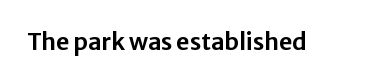
{"italic": "no", "underline": "no", "letter_spacing": "normal", "letter_spacing_em": 0.0, "glyph_px": 23}
